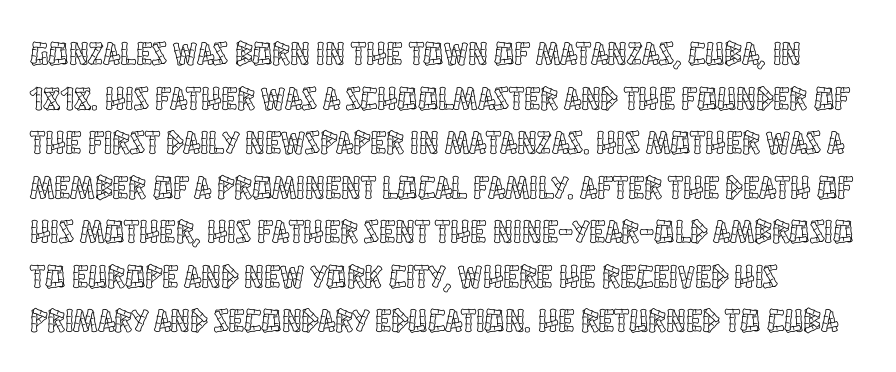
The passage shown is not underscored anywhere. Each letter keeps its own natural width here, so spacing adapts to shape. In terms of letterspacing, this is plain default setting. The passage shown stacks its lines at a standard gap. Ascenders rise straight up at ninety degrees. These lines stack with their left ends in a neat column.
